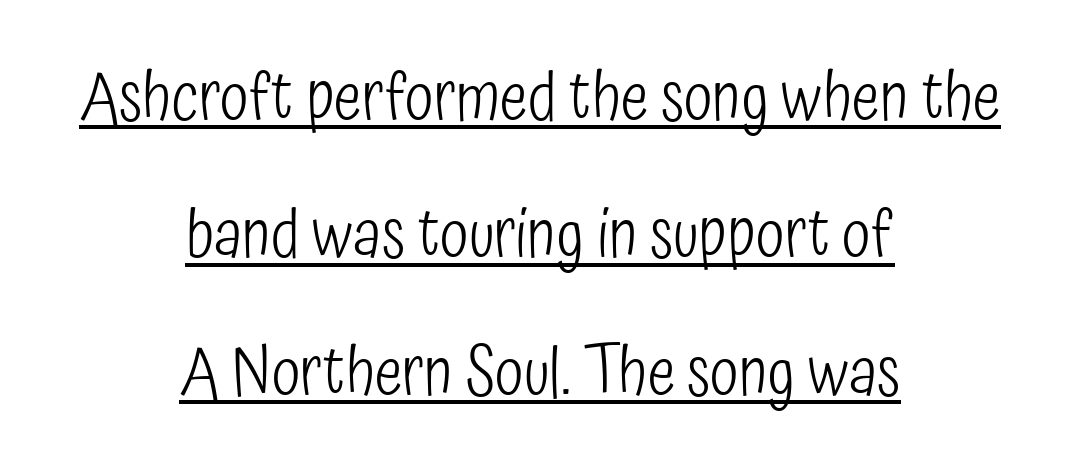
Q: Is the text bold? A: No.
Q: Is the text italic (slanted)? A: No, it is upright.
Q: Is the typeface a serif or a sans-serif typeface? A: Sans-serif.
Q: Is the text underlined? A: Yes.
Q: How is the paragraph aligned? A: Centered.
Q: Is the spacing between letters normal or unusually wide? A: Normal.
Q: Is the spacing between lines tight, normal or loose? A: Loose.
Q: Width (condensed, normal, or wide)? A: Condensed.
Q: Stroke contrast? A: Low.
Q: x-height? A: Medium.
Q: Monospaced? A: No.
